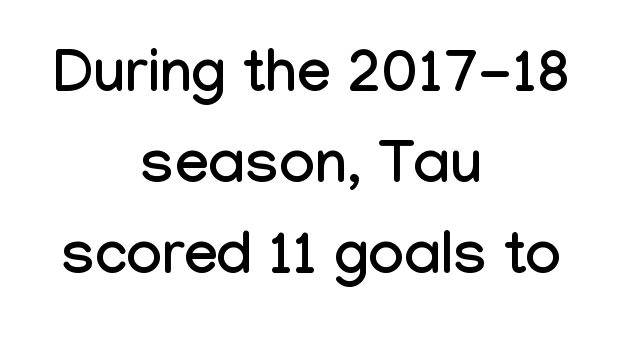
Q: Is the text italic (slanted)? A: No, it is upright.
Q: Is the typeface a serif or a sans-serif typeface? A: Sans-serif.
Q: Is the text underlined? A: No.
Q: How is the paragraph aligned? A: Centered.
Q: Is the spacing between letters normal or unusually wide? A: Normal.
Q: Is the spacing between lines tight, normal or loose? A: Normal.
Q: Width (condensed, normal, or wide)? A: Condensed.
Q: Stroke contrast? A: Low.
Q: x-height? A: Medium.
Q: Monospaced? A: No.
